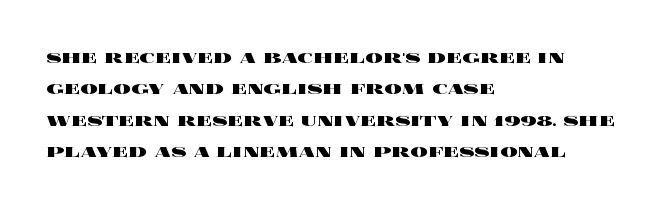
Q: Is the text bold? A: Yes.
Q: Is the text italic (slanted)? A: No, it is upright.
Q: Is the text underlined? A: No.
Q: How is the paragraph aligned? A: Left-aligned.
Q: Is the spacing between letters normal or unusually wide? A: Normal.
Q: Is the spacing between lines tight, normal or loose? A: Normal.
